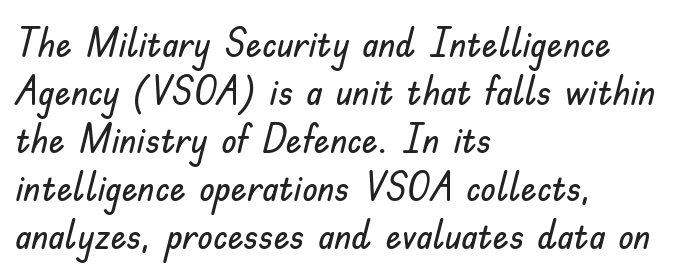
The image shows 40 px sans-serif type; set left-aligned, line spacing 1.2x, normal letter spacing, not underlined; low stroke contrast and a small x-height.
